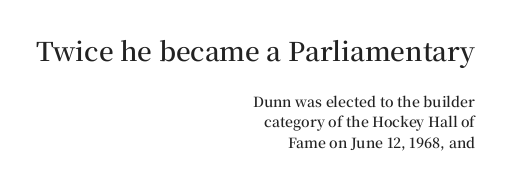
The image shows 26 px text type, upright; set right-aligned, normal line spacing (1.46x), normal letter spacing, not underlined; the first (top) block is 1.86x larger.
